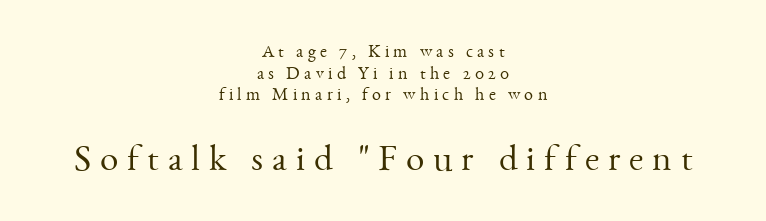
Q: Is the text bold? A: No.
Q: Is the text italic (slanted)? A: No, it is upright.
Q: Is the typeface a serif or a sans-serif typeface? A: Serif.
Q: Is the text underlined? A: No.
Q: How is the paragraph aligned? A: Centered.
Q: Is the spacing between letters normal or unusually wide? A: Unusually wide.
Q: Which block of text is set in a larger size, the first (top) or the second (bottom)? A: The second (bottom) one.
Q: Width (condensed, normal, or wide)? A: Normal.
Q: Stroke contrast? A: Medium.
Q: x-height? A: Small.
Q: Monospaced? A: No.
